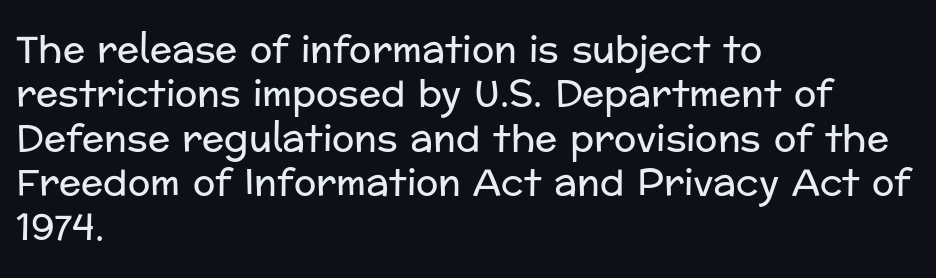
Q: Is the text bold? A: No.
Q: Is the text italic (slanted)? A: No, it is upright.
Q: Is the typeface a serif or a sans-serif typeface? A: Sans-serif.
Q: Is the text underlined? A: No.
Q: How is the paragraph aligned? A: Left-aligned.
Q: Is the spacing between letters normal or unusually wide? A: Normal.
Q: Width (condensed, normal, or wide)? A: Normal.
Q: Stroke contrast? A: Low.
Q: x-height? A: Medium.
Q: Monospaced? A: No.
